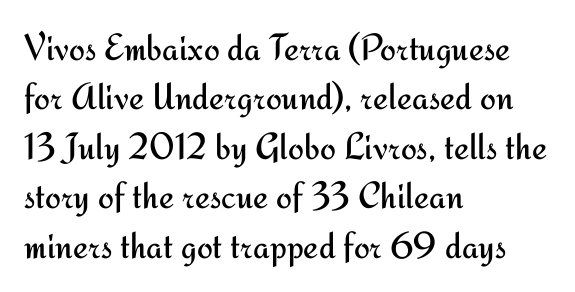
{"serif": "no", "italic": "no", "bold": "no", "weight": "regular", "width": "normal", "stroke_contrast": "medium", "x_height": "small", "monospaced": "no", "underline": "no", "align": "left", "line_spacing": "normal", "line_spacing_ratio": 1.3, "letter_spacing": "normal", "letter_spacing_em": 0.0, "glyph_px": 38}
